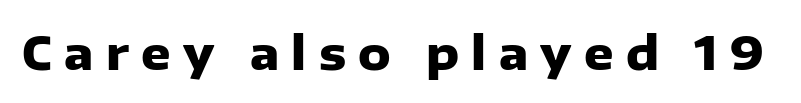
Q: Is the text bold? A: Yes.
Q: Is the text italic (slanted)? A: No, it is upright.
Q: Is the typeface a serif or a sans-serif typeface? A: Sans-serif.
Q: Is the text underlined? A: No.
Q: Is the spacing between letters normal or unusually wide? A: Unusually wide.
Q: Width (condensed, normal, or wide)? A: Normal.
Q: Stroke contrast? A: Low.
Q: x-height? A: Medium.
Q: Monospaced? A: No.
